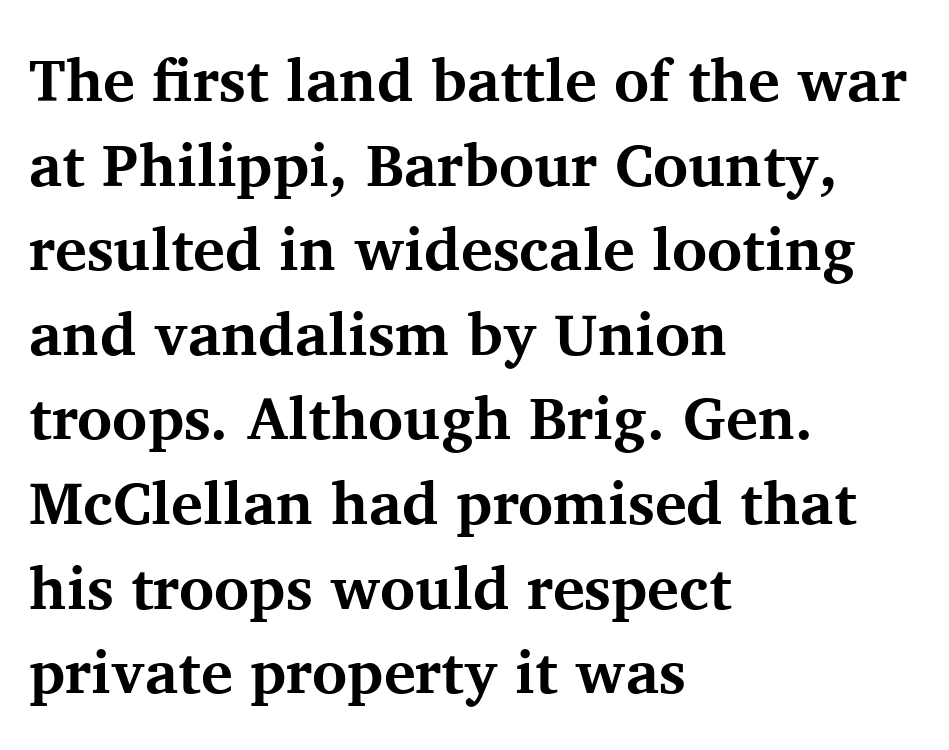
Q: Is the text bold? A: Yes.
Q: Is the text italic (slanted)? A: No, it is upright.
Q: Is the typeface a serif or a sans-serif typeface? A: Serif.
Q: Is the text underlined? A: No.
Q: How is the paragraph aligned? A: Left-aligned.
Q: Is the spacing between letters normal or unusually wide? A: Normal.
Q: Is the spacing between lines tight, normal or loose? A: Normal.
Q: Width (condensed, normal, or wide)? A: Normal.
Q: Stroke contrast? A: Medium.
Q: x-height? A: Medium.
Q: Monospaced? A: No.
